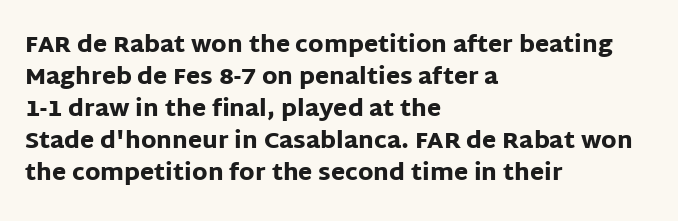
The image shows 23 px bold type, upright; set left-aligned, normal line spacing (1.39x), normal letter spacing, not underlined.
